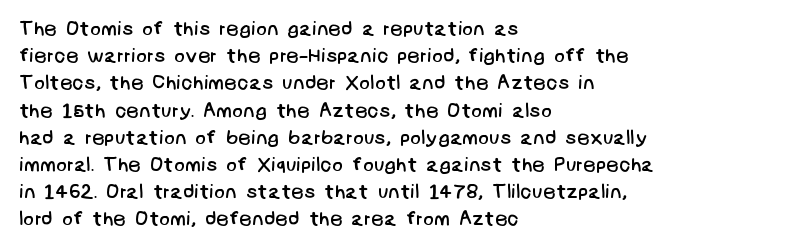
The image shows 20 px text type; set left-aligned, normal line spacing (1.36x), normal letter spacing, not underlined.
